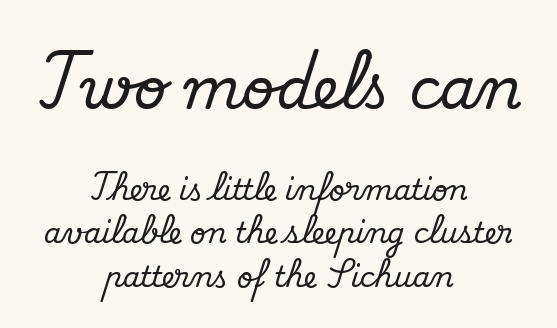
If you folded the block vertically in half, each line would mirror itself in length. The letters in the upper block stand taller than those in the block below. Is the letter spacing exaggerated? No — it looks like the ordinary default. Proportional: the letters do not fall into vertical columns. Rows of type keep a routine distance in the vertical direction.
